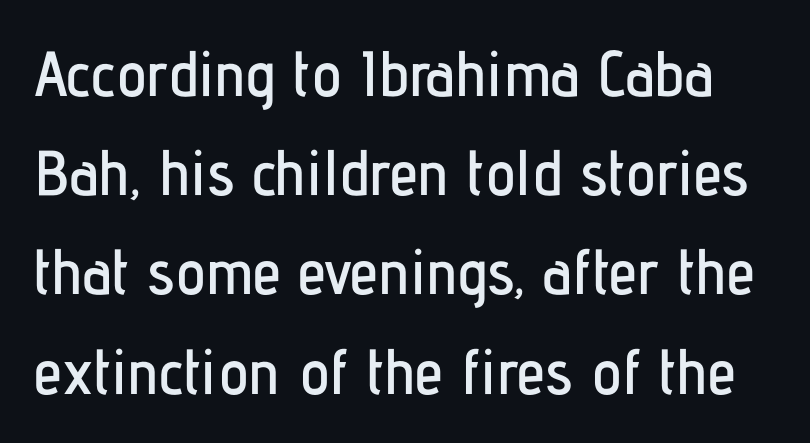
Grotesque or geometric, the face here clearly has no serifs. Whoever set this chose a conventional vertical rhythm. The passage shown is not underscored anywhere. The face used here is rendered with its standard letterfit. This sample has the flowing, uneven cadence of proportional lettering.
